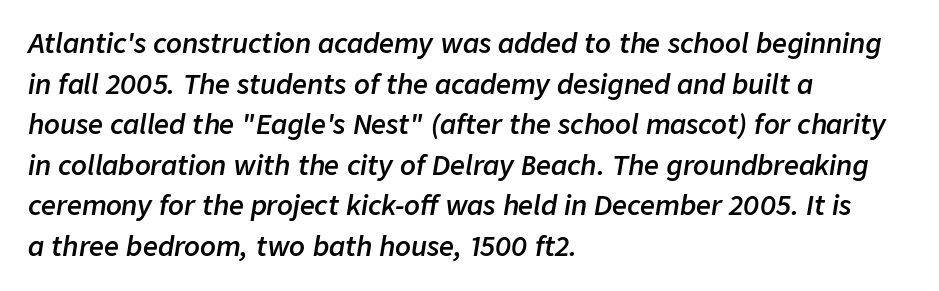
Q: Is the text bold? A: Semi-bold.
Q: Is the text italic (slanted)? A: Yes, it leans right by about 9 degrees.
Q: Is the text underlined? A: No.
Q: How is the paragraph aligned? A: Left-aligned.
Q: Is the spacing between letters normal or unusually wide? A: Normal.
Q: Is the spacing between lines tight, normal or loose? A: Normal.
